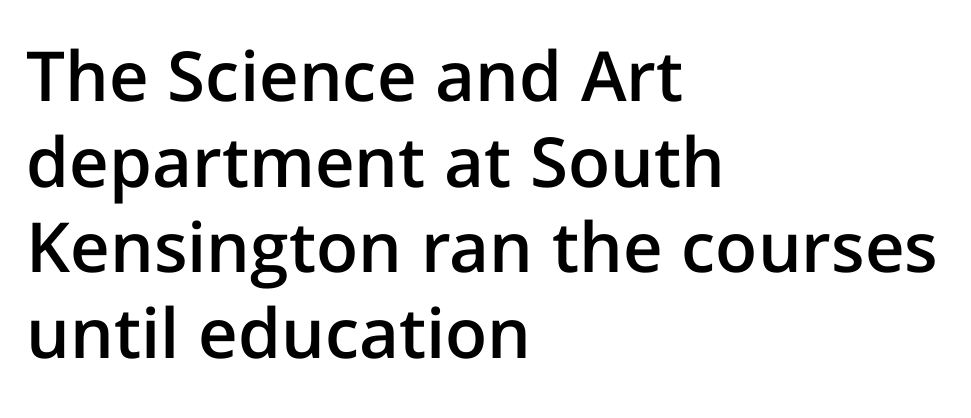
{"serif": "no", "italic": "no", "bold": "semi", "weight": "semibold", "width": "normal", "stroke_contrast": "low", "x_height": "medium", "monospaced": "no", "underline": "no", "align": "left", "line_spacing_ratio": 1.24, "letter_spacing": "normal", "letter_spacing_em": 0.0, "glyph_px": 69}
